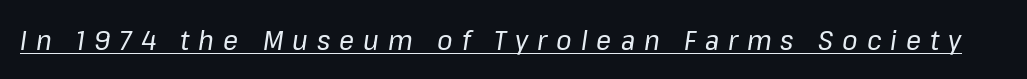
Q: Is the text bold? A: No.
Q: Is the text italic (slanted)? A: Yes, it leans right by about 8 degrees.
Q: Is the text underlined? A: Yes.
Q: Is the spacing between letters normal or unusually wide? A: Unusually wide.
Q: Width (condensed, normal, or wide)? A: Normal.
Q: Stroke contrast? A: Low.
Q: x-height? A: Medium.
Q: Monospaced? A: No.
